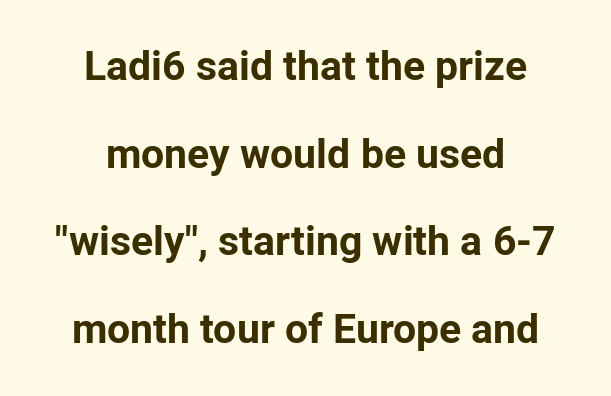
The image shows 41 px bold sans-serif type, upright; set centered, loose line spacing (2.14x), normal letter spacing, not underlined; low stroke contrast and a medium x-height.
